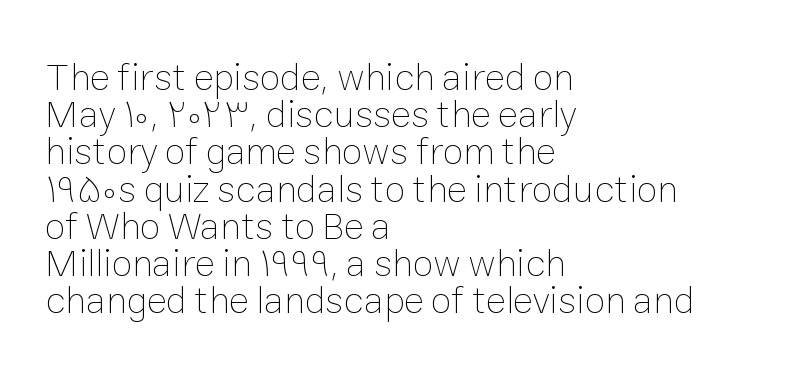
The image shows 38 px thin type, upright; set left-aligned, tight line spacing (0.98x), normal letter spacing, not underlined; low stroke contrast and a medium x-height.
